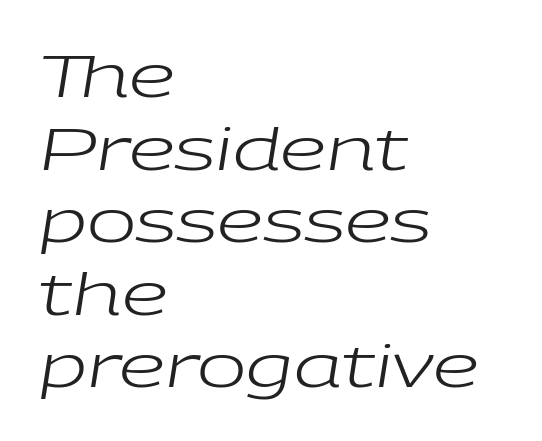
The face used here is rendered with its standard letterfit. The lettering tilts uniformly, giving the passage an italic look. The baseline area is clear. Which margin do the lines hug? The left one — the right edge is uneven. Weight: not bold — regular or lighter. Is this a fixed-width face? No — the glyphs have proportional, varying widths.
